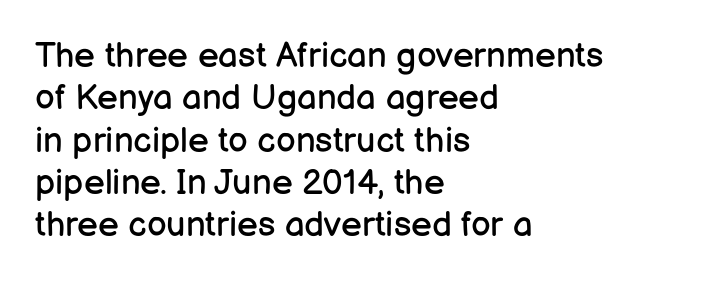
{"serif": "no", "italic": "no", "bold": "no", "weight": "regular", "width": "normal", "stroke_contrast": "low", "x_height": "medium", "monospaced": "no", "underline": "no", "align": "left", "line_spacing_ratio": 1.21, "letter_spacing": "normal", "letter_spacing_em": 0.0, "glyph_px": 35}
